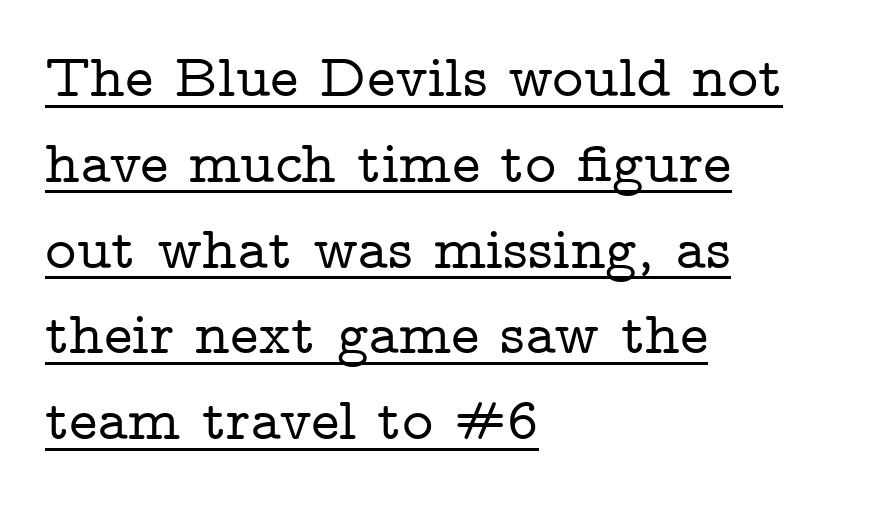
The image shows 60 px wide serif type, upright; set left-aligned, normal line spacing (1.43x), normal letter spacing, underlined; low stroke contrast and a medium x-height.
